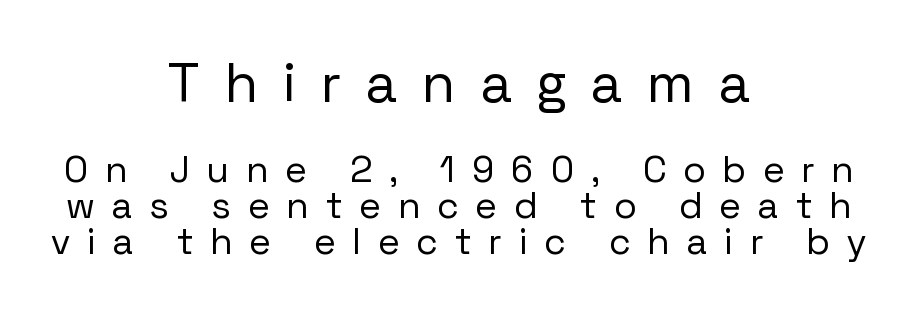
Q: Is the text bold? A: No.
Q: Is the text italic (slanted)? A: No, it is upright.
Q: Is the typeface a serif or a sans-serif typeface? A: Sans-serif.
Q: Is the text underlined? A: No.
Q: How is the paragraph aligned? A: Centered.
Q: Is the spacing between letters normal or unusually wide? A: Unusually wide.
Q: Is the spacing between lines tight, normal or loose? A: Tight.
Q: Which block of text is set in a larger size, the first (top) or the second (bottom)? A: The first (top) one.
Q: Width (condensed, normal, or wide)? A: Normal.
Q: Stroke contrast? A: Low.
Q: x-height? A: Medium.
Q: Monospaced? A: No.
